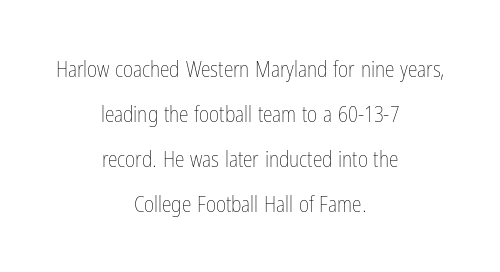
{"italic": "no", "bold": "no", "underline": "no", "align": "center", "line_spacing": "loose", "line_spacing_ratio": 2.04, "letter_spacing": "normal", "letter_spacing_em": 0.0, "glyph_px": 22}
